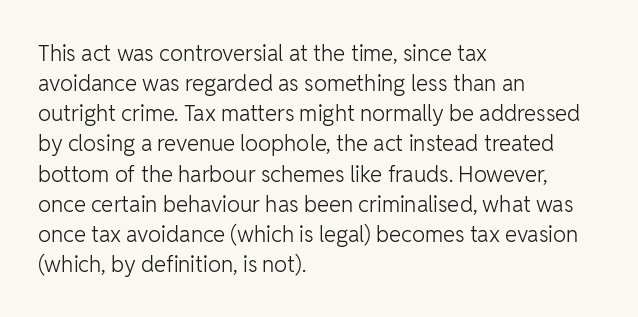
{"italic": "no", "bold": "no", "underline": "no", "align": "left", "line_spacing": "normal", "line_spacing_ratio": 1.37, "letter_spacing": "normal", "letter_spacing_em": 0.0, "glyph_px": 22}
